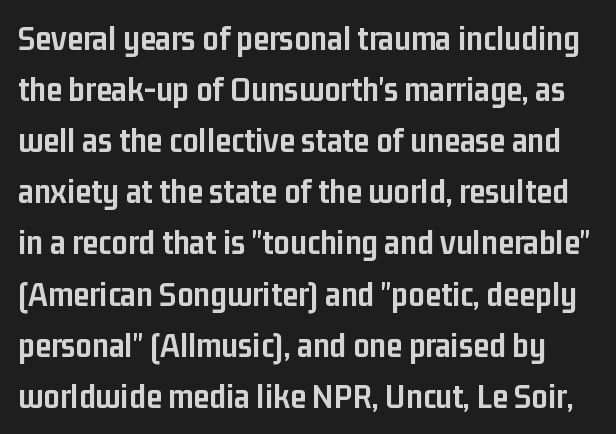
{"serif": "no", "italic": "no", "bold": "yes", "weight": "semibold", "width": "condensed", "stroke_contrast": "low", "x_height": "medium", "monospaced": "no", "underline": "no", "line_spacing": "normal", "line_spacing_ratio": 1.42, "letter_spacing": "normal", "letter_spacing_em": 0.0, "glyph_px": 36}
